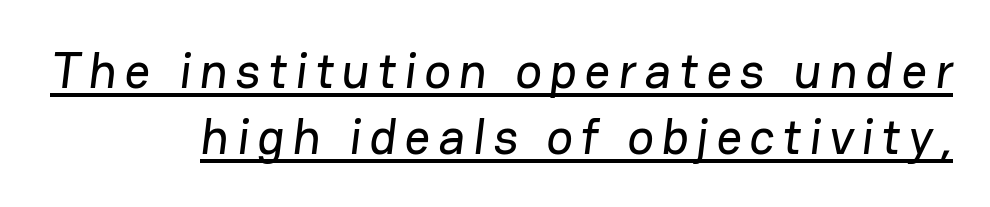
Q: Is the typeface a serif or a sans-serif typeface? A: Sans-serif.
Q: Is the text underlined? A: Yes.
Q: How is the paragraph aligned? A: Right-aligned.
Q: Is the spacing between lines tight, normal or loose? A: Normal.
Q: Width (condensed, normal, or wide)? A: Normal.
Q: Stroke contrast? A: Low.
Q: x-height? A: Medium.
Q: Monospaced? A: No.
